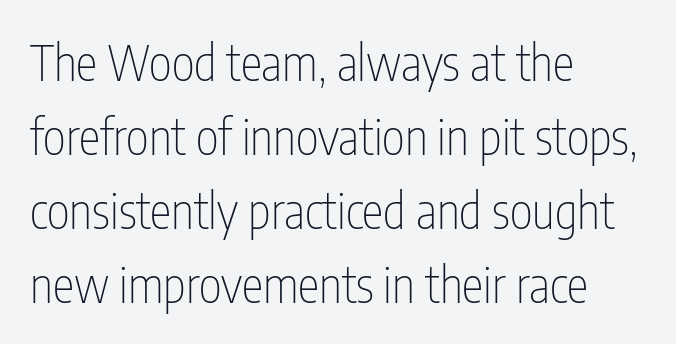
Q: Is the text bold? A: No.
Q: Is the text italic (slanted)? A: No, it is upright.
Q: Is the typeface a serif or a sans-serif typeface? A: Sans-serif.
Q: Is the text underlined? A: No.
Q: How is the paragraph aligned? A: Left-aligned.
Q: Is the spacing between letters normal or unusually wide? A: Normal.
Q: Is the spacing between lines tight, normal or loose? A: Normal.
Q: Width (condensed, normal, or wide)? A: Condensed.
Q: Stroke contrast? A: Low.
Q: x-height? A: Medium.
Q: Monospaced? A: No.
